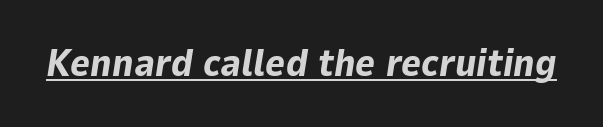
This is underlined copy, the kind a proofreader might mark for attention. Every letter is thick-stroked: bold, no question. The letters sit at their default tracking, neither squeezed nor spread. The letters advance in unequal steps, a hallmark of proportional type. Slanted lettering throughout.
